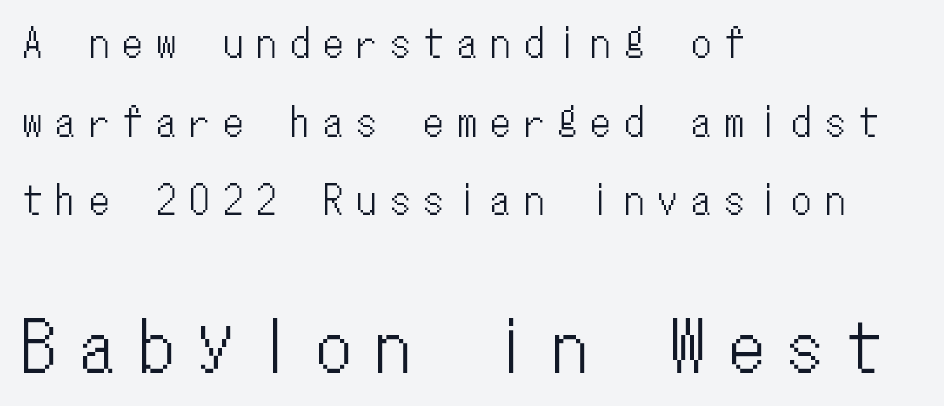
The image shows 67 px condensed type, upright, monospaced; set left-aligned, loose line spacing (2.07x), unusually wide letter spacing (+0.38 em), not underlined; the second (bottom) block is 1.76x larger; low stroke contrast and a medium x-height.
